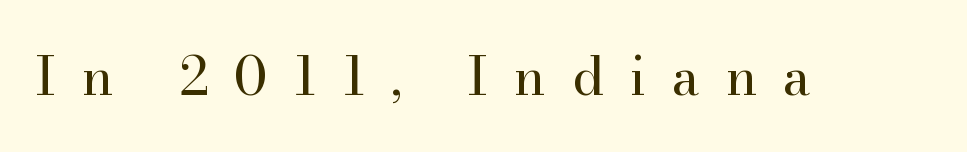
The image shows 53 px regular-weight serif type, upright; set unusually wide letter spacing (+0.49 em), not underlined; high stroke contrast and a small x-height.
